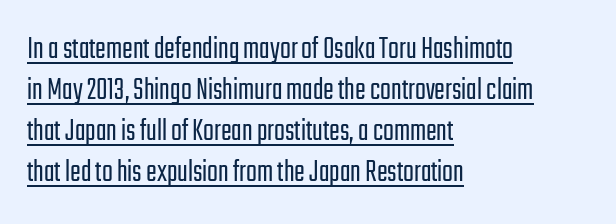
The image shows 32 px light, condensed sans-serif type, upright; set left-aligned, normal line spacing (1.28x), normal letter spacing, underlined; low stroke contrast and a medium x-height.
